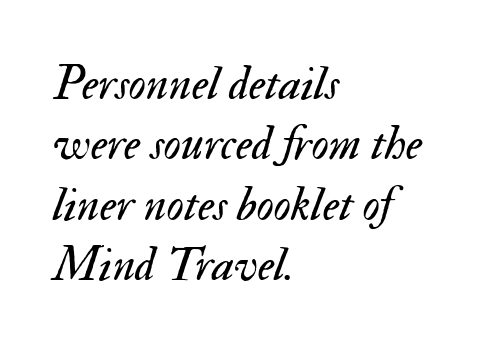
{"italic": "yes", "lean": "right", "slant_degrees": 17, "bold": "no", "weight": "regular", "width": "normal", "stroke_contrast": "medium", "x_height": "small", "monospaced": "no", "underline": "no", "align": "left", "line_spacing": "normal", "line_spacing_ratio": 1.26, "letter_spacing": "normal", "letter_spacing_em": 0.0, "glyph_px": 48}
